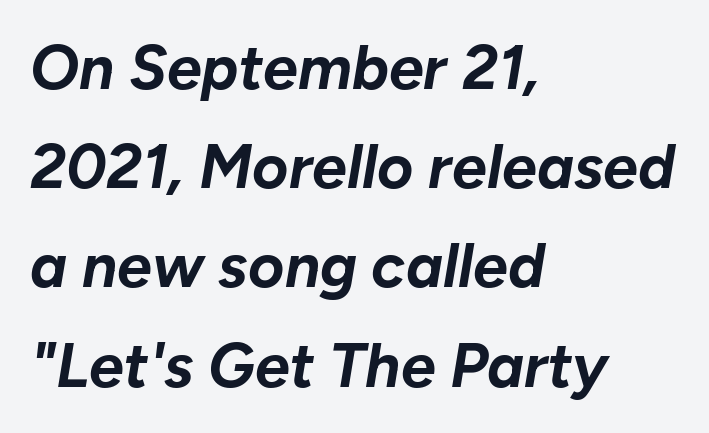
The image shows 62 px bold type, italic (leaning right); set left-aligned, normal line spacing (1.6x), normal letter spacing, not underlined; low stroke contrast and a medium x-height.
